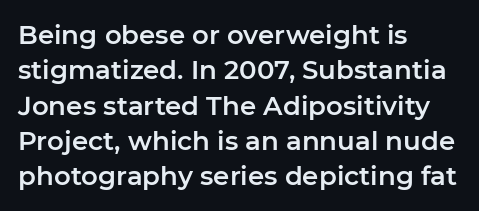
The image shows 26 px text type, upright; set left-aligned, normal line spacing (1.36x), normal letter spacing, not underlined.
